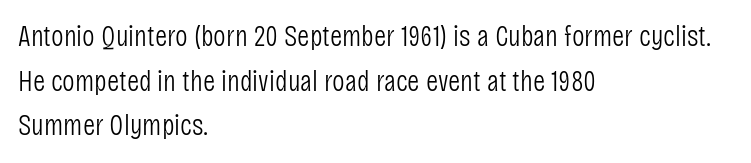
{"serif": "no", "italic": "no", "bold": "no", "weight": "light", "width": "condensed", "stroke_contrast": "low", "x_height": "large", "monospaced": "no", "underline": "no", "align": "left", "line_spacing": "normal", "line_spacing_ratio": 1.49, "letter_spacing": "normal", "letter_spacing_em": 0.0, "glyph_px": 30}
